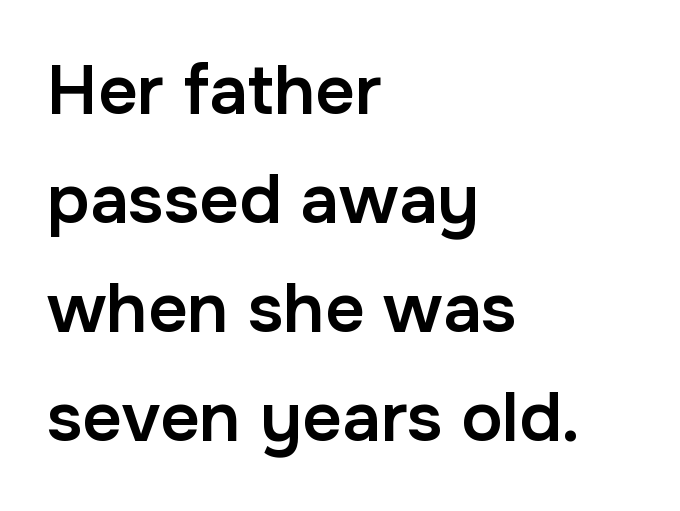
The image shows 69 px semibold sans-serif type, upright; set left-aligned, normal line spacing (1.58x), normal letter spacing, not underlined; low stroke contrast and a medium x-height.
